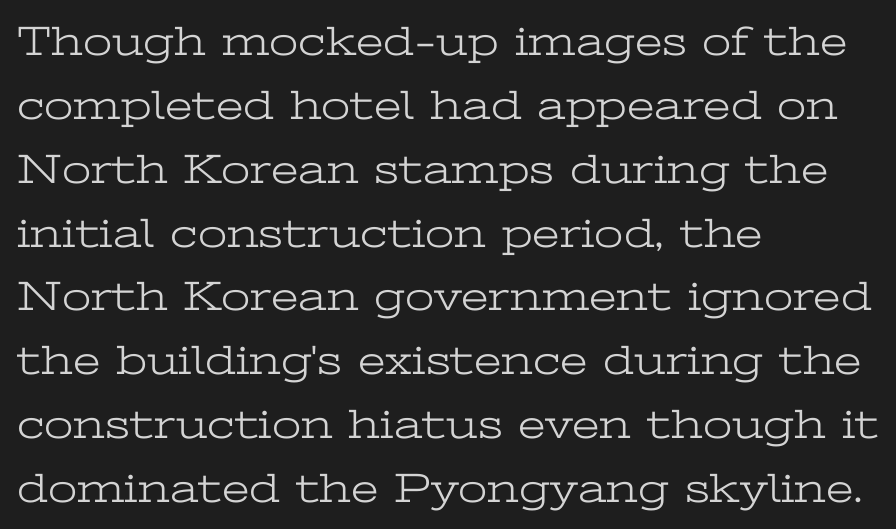
The image shows 42 px light, wide serif type, upright; set left-aligned, normal line spacing (1.52x), normal letter spacing, not underlined; low stroke contrast and a medium x-height.
